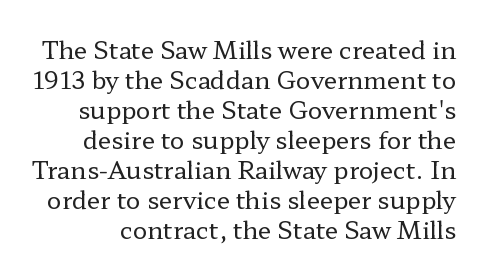
Q: Is the text bold? A: No.
Q: Is the text italic (slanted)? A: No, it is upright.
Q: Is the text underlined? A: No.
Q: Is the spacing between letters normal or unusually wide? A: Normal.
Q: Is the spacing between lines tight, normal or loose? A: Normal.
